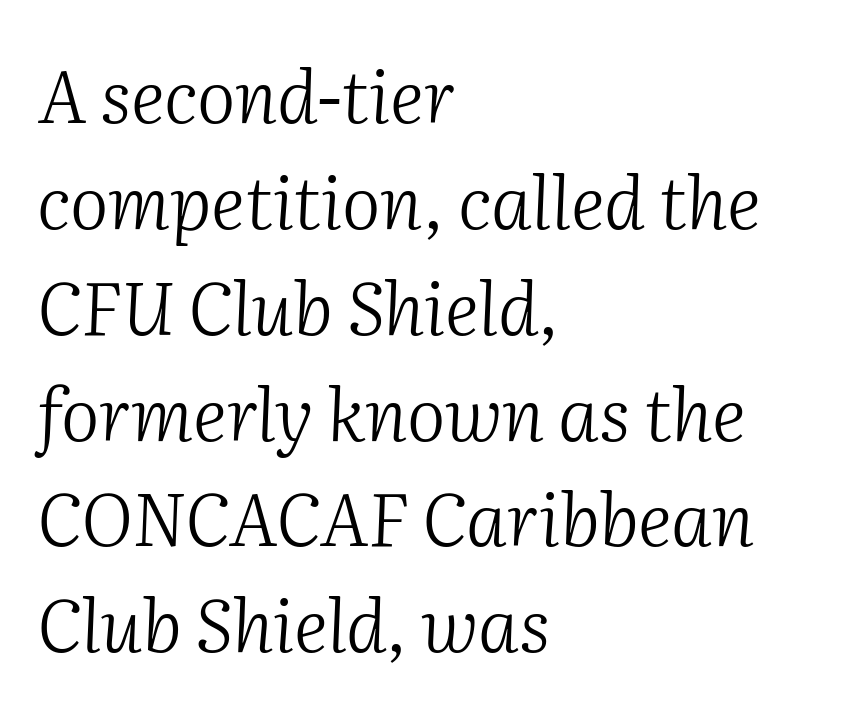
{"serif": "yes", "italic": "yes", "lean": "right", "slant_degrees": 2, "bold": "no", "weight": "light", "width": "normal", "stroke_contrast": "medium", "x_height": "medium", "monospaced": "no", "underline": "no", "align": "left", "line_spacing": "normal", "line_spacing_ratio": 1.45, "letter_spacing": "normal", "letter_spacing_em": 0.0, "glyph_px": 73}
